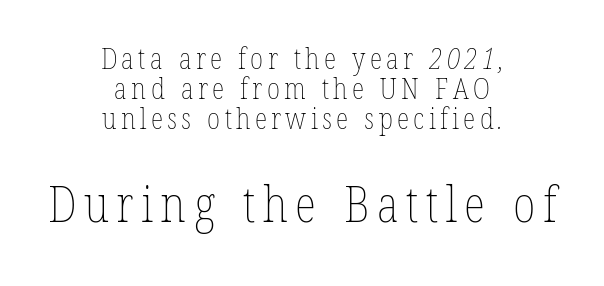
{"bold": "no", "weight": "thin", "width": "condensed", "stroke_contrast": "low", "x_height": "medium", "monospaced": "no", "underline": "no", "align": "center", "line_spacing": "tight", "line_spacing_ratio": 1.04, "larger_block": "second", "size_ratio": 1.72, "glyph_px": 50}
